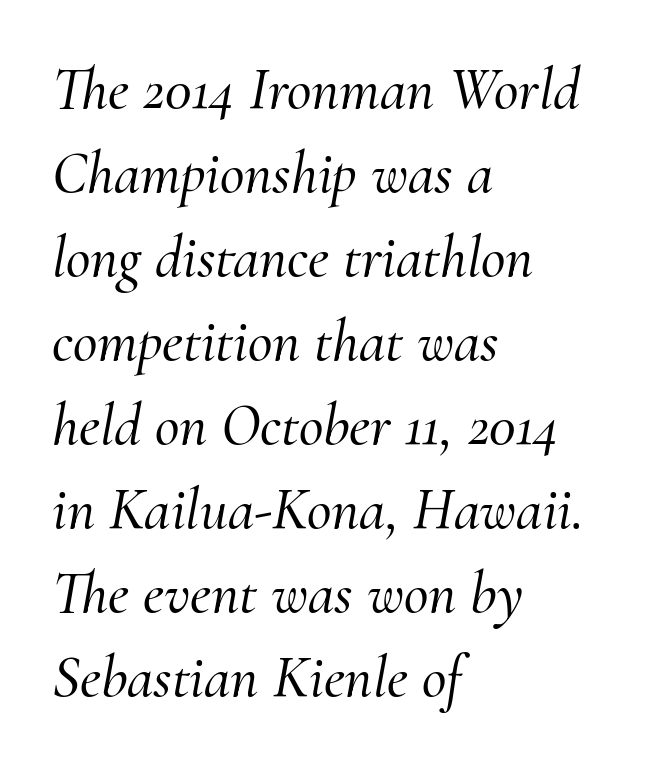
{"serif": "yes", "italic": "yes", "lean": "right", "slant_degrees": 10, "width": "normal", "stroke_contrast": "medium", "x_height": "small", "monospaced": "no", "underline": "no", "align": "left", "line_spacing": "normal", "line_spacing_ratio": 1.4, "letter_spacing": "normal", "letter_spacing_em": 0.0, "glyph_px": 60}
